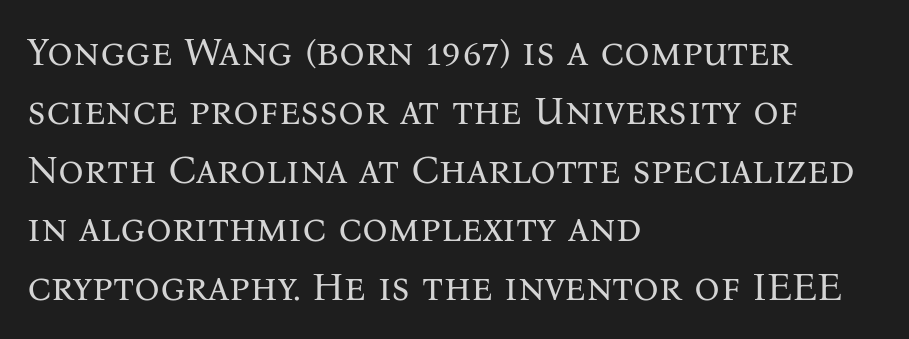
{"serif": "yes", "italic": "no", "bold": "no", "weight": "regular", "width": "normal", "stroke_contrast": "medium", "x_height": "medium", "monospaced": "no", "underline": "no", "align": "left", "line_spacing": "normal", "line_spacing_ratio": 1.47, "letter_spacing": "normal", "letter_spacing_em": 0.0, "glyph_px": 40}
